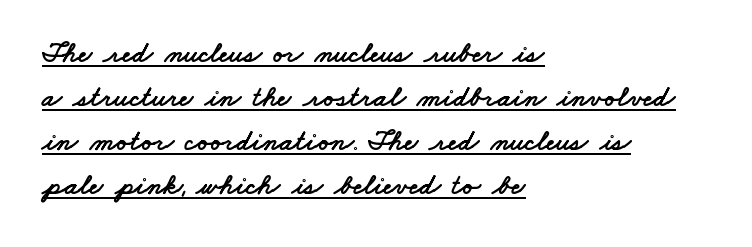
The image shows 29 px wide sans-serif type; set left-aligned, normal line spacing (1.52x), normal letter spacing, underlined; low stroke contrast and a small x-height.
